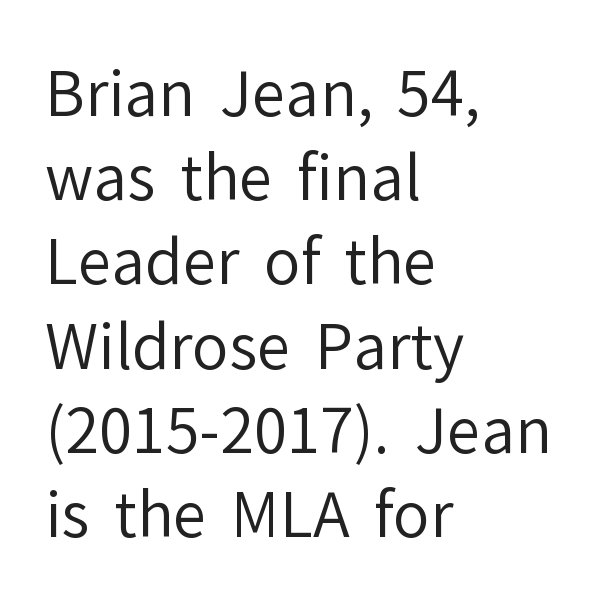
{"serif": "no", "italic": "no", "bold": "no", "weight": "regular", "width": "normal", "stroke_contrast": "low", "x_height": "medium", "monospaced": "no", "underline": "no", "align": "left", "line_spacing": "normal", "line_spacing_ratio": 1.38, "letter_spacing": "normal", "letter_spacing_em": 0.0, "glyph_px": 61}
